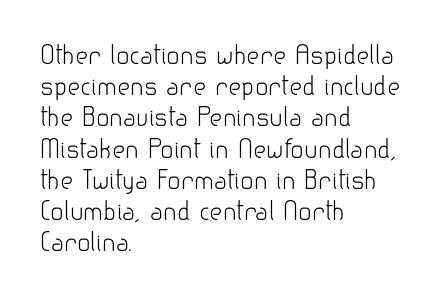
{"italic": "no", "bold": "no", "underline": "no", "align": "left", "line_spacing": "normal", "line_spacing_ratio": 1.25, "letter_spacing": "normal", "letter_spacing_em": 0.0, "glyph_px": 25}
